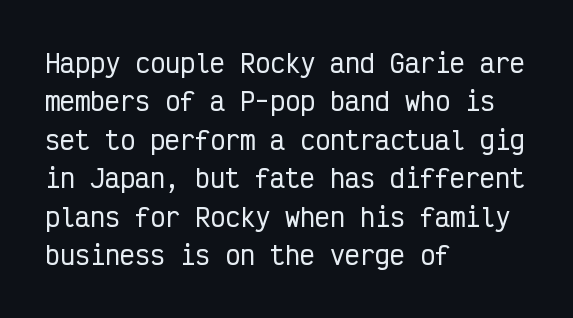
These lines stack with their left ends in a neat column. This is the regular roman posture of the typeface. Leading matches the norm, producing a regular column. No extra tracking has been applied to these lines. Type without underlining.
